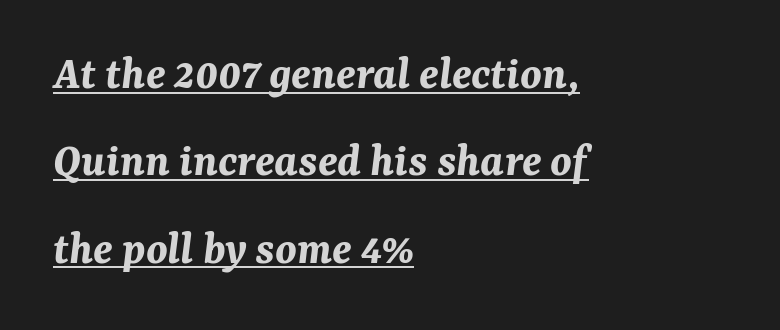
Q: Is the text bold? A: Yes.
Q: Is the text italic (slanted)? A: Yes, it leans right by about 7 degrees.
Q: Is the text underlined? A: Yes.
Q: How is the paragraph aligned? A: Left-aligned.
Q: Is the spacing between letters normal or unusually wide? A: Normal.
Q: Width (condensed, normal, or wide)? A: Normal.
Q: Stroke contrast? A: Medium.
Q: x-height? A: Medium.
Q: Monospaced? A: No.
